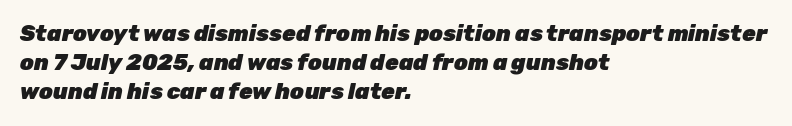
{"italic": "yes", "lean": "right", "slant_degrees": 12, "bold": "yes", "underline": "no", "align": "left", "line_spacing": "normal", "line_spacing_ratio": 1.32, "letter_spacing": "normal", "letter_spacing_em": 0.0, "glyph_px": 22}
